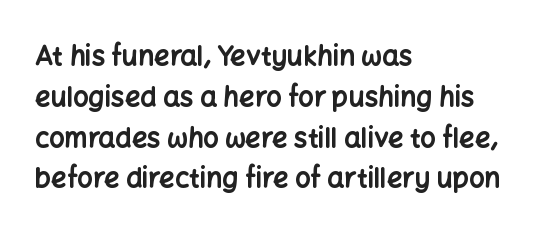
Q: Is the text bold? A: Yes.
Q: Is the text italic (slanted)? A: No, it is upright.
Q: Is the text underlined? A: No.
Q: How is the paragraph aligned? A: Left-aligned.
Q: Is the spacing between letters normal or unusually wide? A: Normal.
Q: Is the spacing between lines tight, normal or loose? A: Normal.
